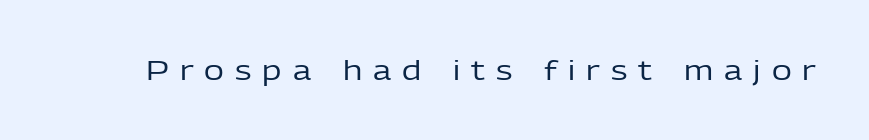
The image shows 27 px text type, upright; set unusually wide letter spacing (+0.41 em), not underlined.
